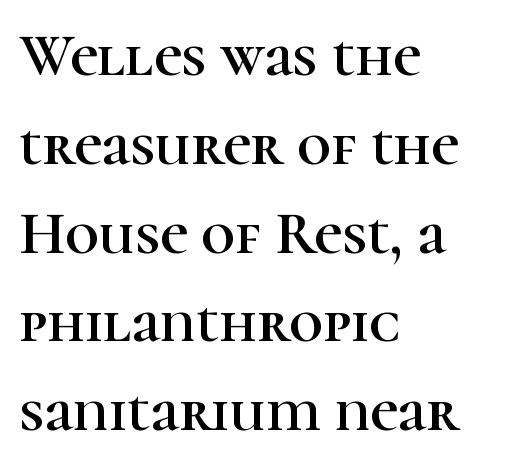
Q: Is the text italic (slanted)? A: No, it is upright.
Q: Is the typeface a serif or a sans-serif typeface? A: Serif.
Q: Is the text underlined? A: No.
Q: How is the paragraph aligned? A: Left-aligned.
Q: Is the spacing between letters normal or unusually wide? A: Normal.
Q: Is the spacing between lines tight, normal or loose? A: Normal.
Q: Width (condensed, normal, or wide)? A: Normal.
Q: Stroke contrast? A: High.
Q: x-height? A: Medium.
Q: Monospaced? A: No.
